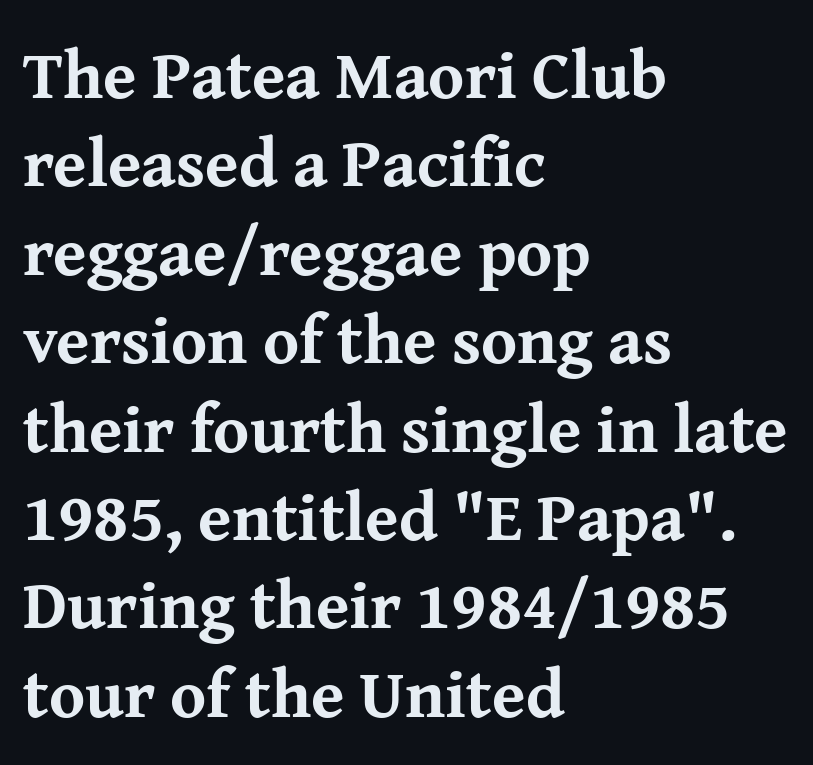
{"serif": "yes", "italic": "no", "bold": "yes", "weight": "bold", "width": "normal", "stroke_contrast": "medium", "x_height": "medium", "monospaced": "no", "underline": "no", "align": "left", "line_spacing": "normal", "line_spacing_ratio": 1.3, "letter_spacing": "normal", "letter_spacing_em": 0.0, "glyph_px": 68}
